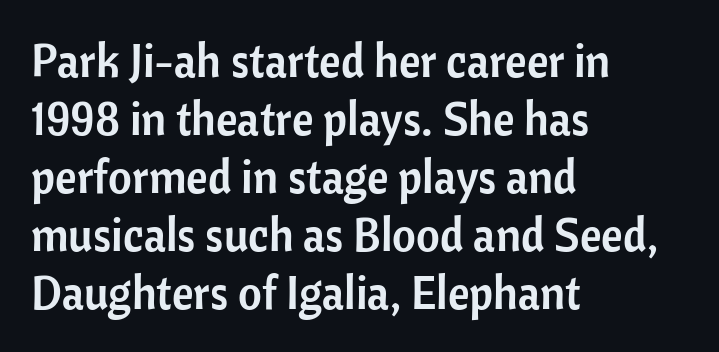
{"serif": "no", "italic": "no", "width": "normal", "stroke_contrast": "low", "x_height": "medium", "monospaced": "no", "underline": "no", "align": "left", "line_spacing": "normal", "line_spacing_ratio": 1.26, "letter_spacing": "normal", "letter_spacing_em": 0.0, "glyph_px": 46}
